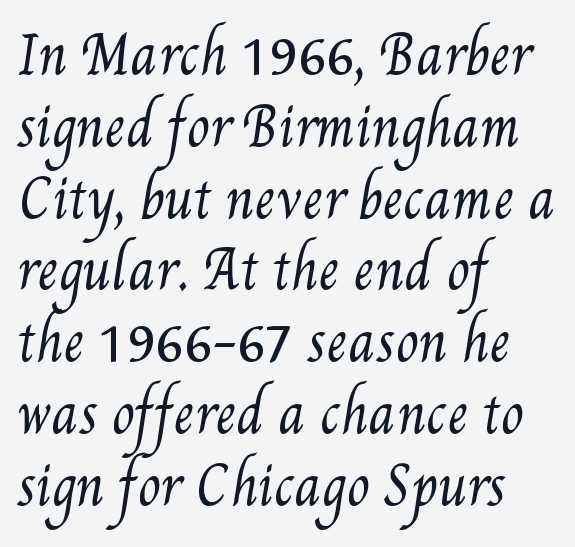
The baseline area is clear. Each word holds together tightly as a unit, with standard inter-letter gaps. The passage shown stacks its lines at a standard gap. Heaviness? Minimal to ordinary, like unemphasized prose.
